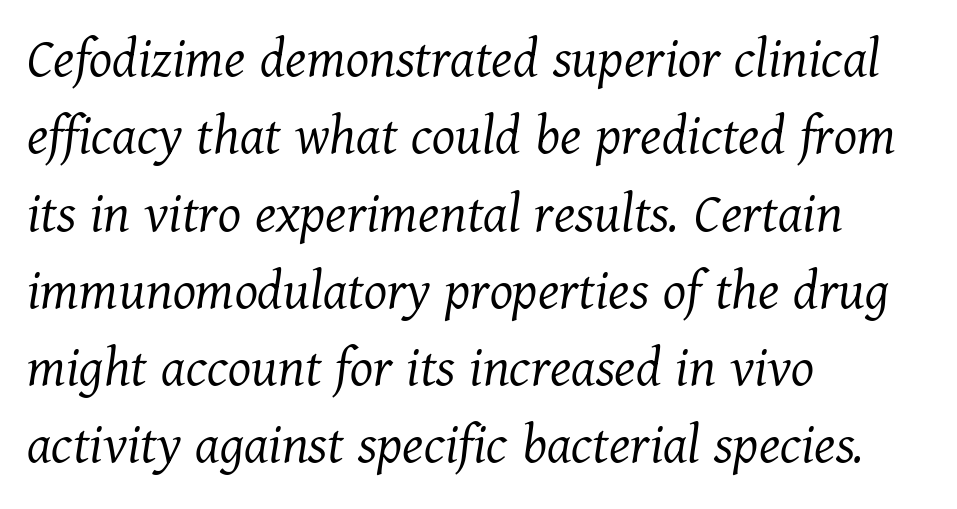
The passage shown stacks its lines at a standard gap. Letter spacing: default. The specimen omits any rule beneath the text block's lines. This rendering uses left alignment, leaving the right contour irregular. Think standard paragraph weight, or any step lighter than that.
